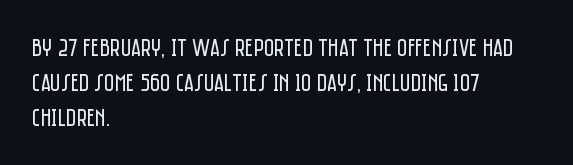
{"italic": "no", "bold": "no", "underline": "no", "align": "left", "line_spacing": "normal", "line_spacing_ratio": 1.41, "letter_spacing": "normal", "letter_spacing_em": 0.0, "glyph_px": 25}
